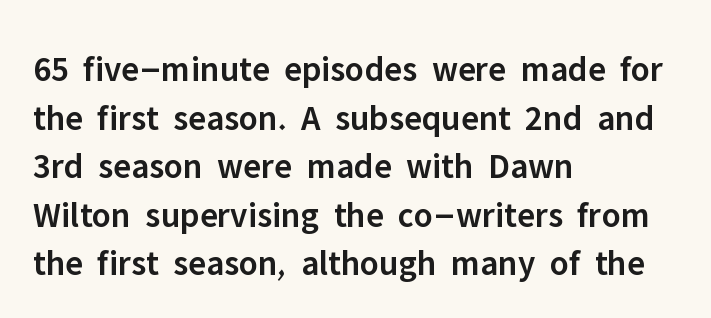
Q: Is the text bold? A: Semi-bold.
Q: Is the text italic (slanted)? A: No, it is upright.
Q: Is the typeface a serif or a sans-serif typeface? A: Sans-serif.
Q: Is the text underlined? A: No.
Q: How is the paragraph aligned? A: Left-aligned.
Q: Is the spacing between letters normal or unusually wide? A: Normal.
Q: Is the spacing between lines tight, normal or loose? A: Normal.
Q: Width (condensed, normal, or wide)? A: Normal.
Q: Stroke contrast? A: Low.
Q: x-height? A: Medium.
Q: Monospaced? A: No.
